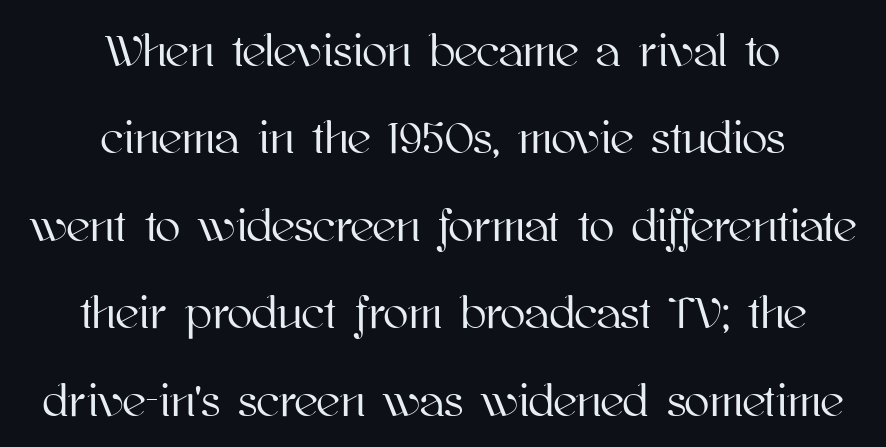
Is the letter spacing exaggerated? No — it looks like the ordinary default. Letters rest on an invisible, unmarked baseline. Vertically, the passage feels expansive, rows floating well apart. Character widths vary here, with narrow letters taking less room than wide ones. Does the copy run flush right? No — it is centered line by line. A roman cut, with each character standing at attention.
